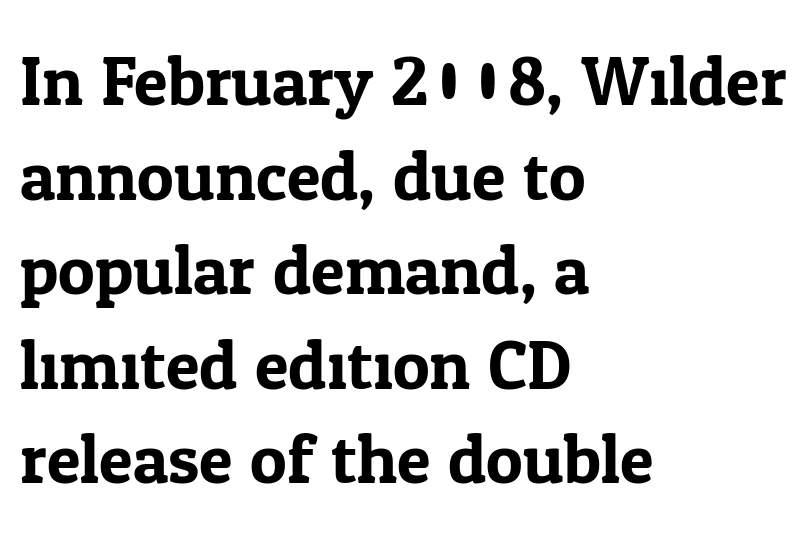
Q: Is the text italic (slanted)? A: No, it is upright.
Q: Is the typeface a serif or a sans-serif typeface? A: Serif.
Q: Is the text underlined? A: No.
Q: How is the paragraph aligned? A: Left-aligned.
Q: Is the spacing between letters normal or unusually wide? A: Normal.
Q: Is the spacing between lines tight, normal or loose? A: Normal.
Q: Width (condensed, normal, or wide)? A: Normal.
Q: Stroke contrast? A: Low.
Q: x-height? A: Medium.
Q: Monospaced? A: No.
